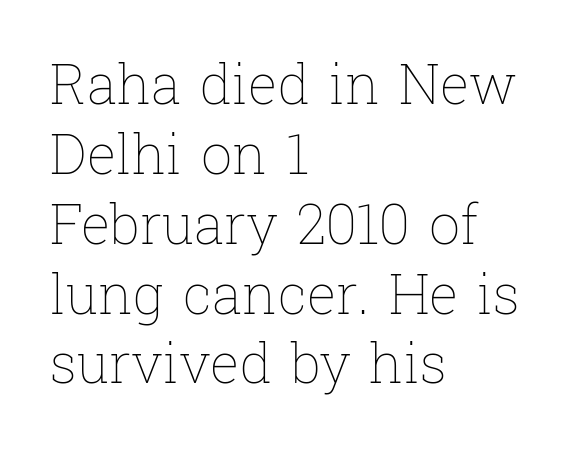
{"italic": "no", "bold": "no", "weight": "thin", "width": "normal", "stroke_contrast": "low", "x_height": "medium", "monospaced": "no", "underline": "no", "align": "left", "line_spacing": "normal", "line_spacing_ratio": 1.27, "letter_spacing": "normal", "letter_spacing_em": 0.0, "glyph_px": 55}
